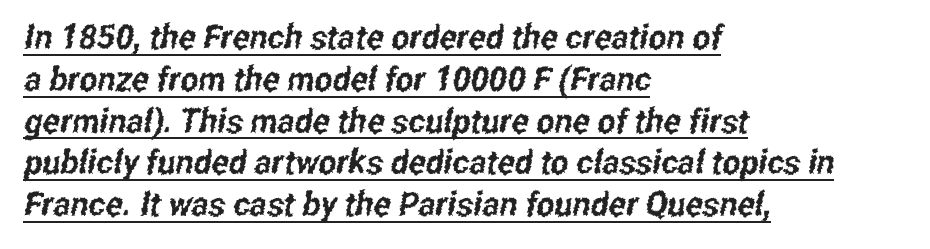
Q: Is the typeface a serif or a sans-serif typeface? A: Sans-serif.
Q: Is the text underlined? A: Yes.
Q: How is the paragraph aligned? A: Left-aligned.
Q: Is the spacing between letters normal or unusually wide? A: Normal.
Q: Width (condensed, normal, or wide)? A: Condensed.
Q: Stroke contrast? A: Low.
Q: x-height? A: Medium.
Q: Monospaced? A: No.
